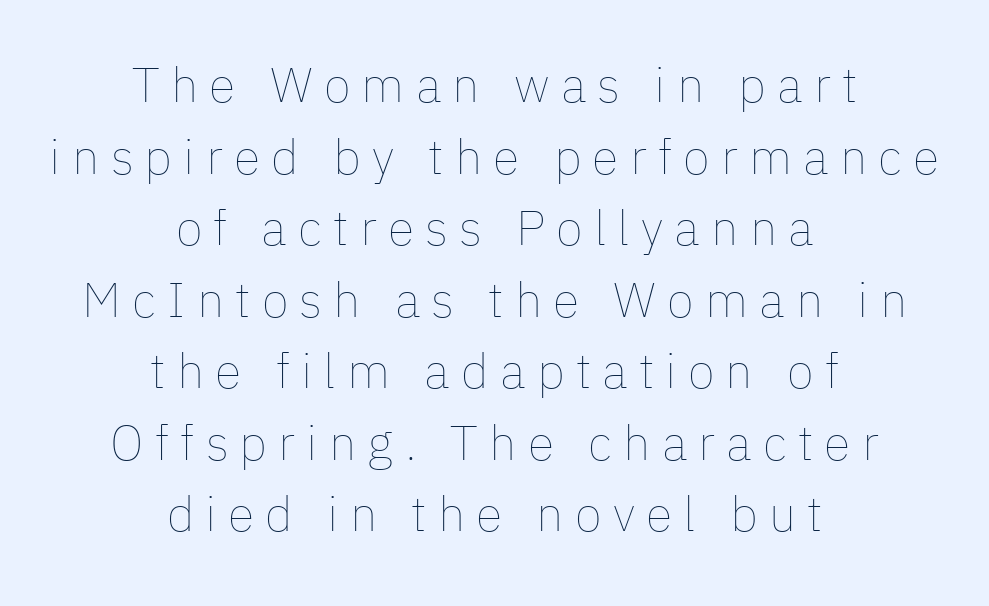
Spacing verdict: proportional, widths tailored to each character. Vertically, the passage feels balanced, rows spaced as you'd expect. Weight: regular or lighter. The passage is arranged like a title page — every line centered.
